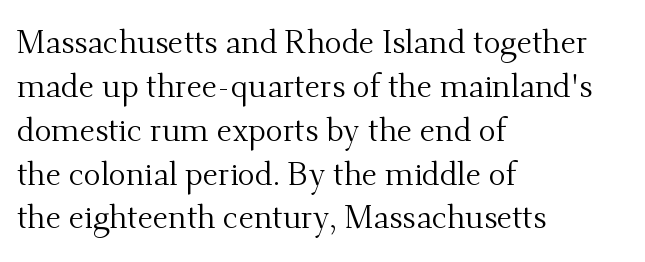
The image shows 32 px regular-weight serif type, upright; set left-aligned, normal line spacing (1.37x), normal letter spacing, not underlined; medium stroke contrast and a small x-height.
